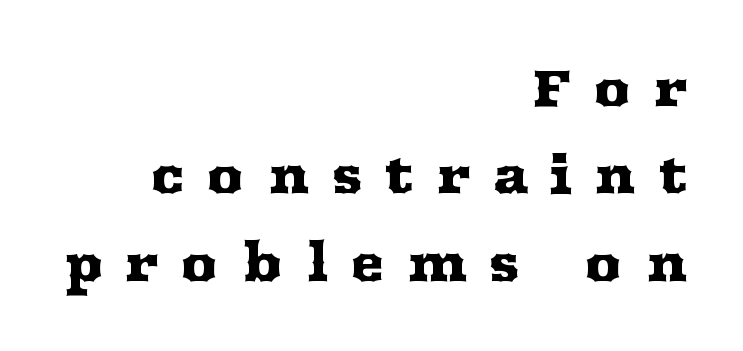
The image shows 52 px wide serif type, upright; set right-aligned, normal line spacing (1.68x), unusually wide letter spacing (+0.42 em), not underlined; medium stroke contrast and a medium x-height.
